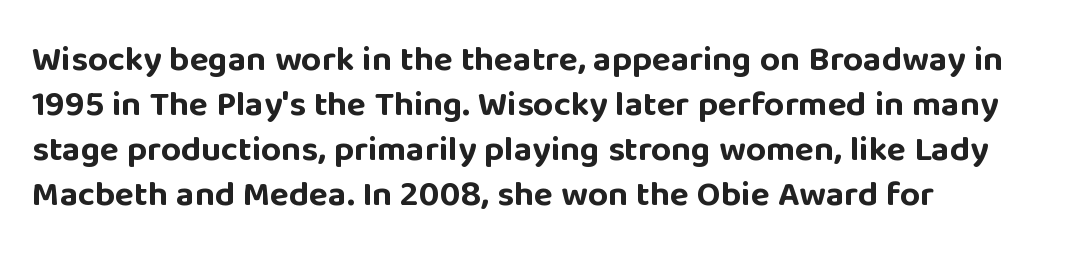
The line-height multiplier appears to be the usual default. Italic? Not at all — the glyphs are vertical. Nobody touched the tracking dial on this one. Stroke thickness is high; the sample reads as a true bold.
